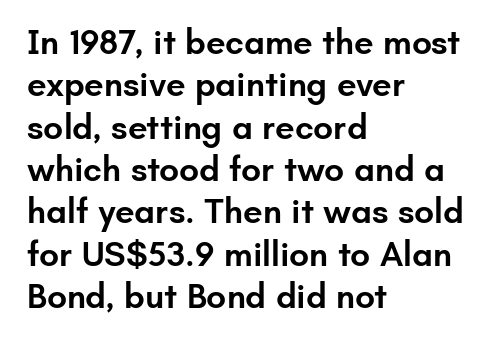
Q: Is the text bold? A: Semi-bold.
Q: Is the text italic (slanted)? A: No, it is upright.
Q: Is the typeface a serif or a sans-serif typeface? A: Sans-serif.
Q: Is the text underlined? A: No.
Q: How is the paragraph aligned? A: Left-aligned.
Q: Is the spacing between letters normal or unusually wide? A: Normal.
Q: Width (condensed, normal, or wide)? A: Normal.
Q: Stroke contrast? A: Low.
Q: x-height? A: Small.
Q: Monospaced? A: No.
